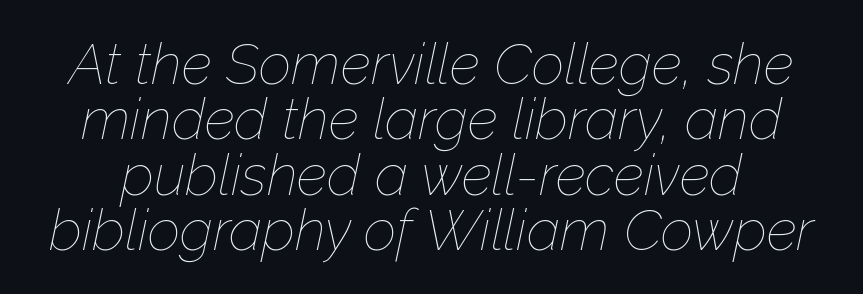
Q: Is the text bold? A: No.
Q: Is the text italic (slanted)? A: Yes, it leans right by about 12 degrees.
Q: Is the text underlined? A: No.
Q: Is the spacing between letters normal or unusually wide? A: Normal.
Q: Is the spacing between lines tight, normal or loose? A: Tight.
Q: Width (condensed, normal, or wide)? A: Normal.
Q: Stroke contrast? A: Low.
Q: x-height? A: Medium.
Q: Monospaced? A: No.
